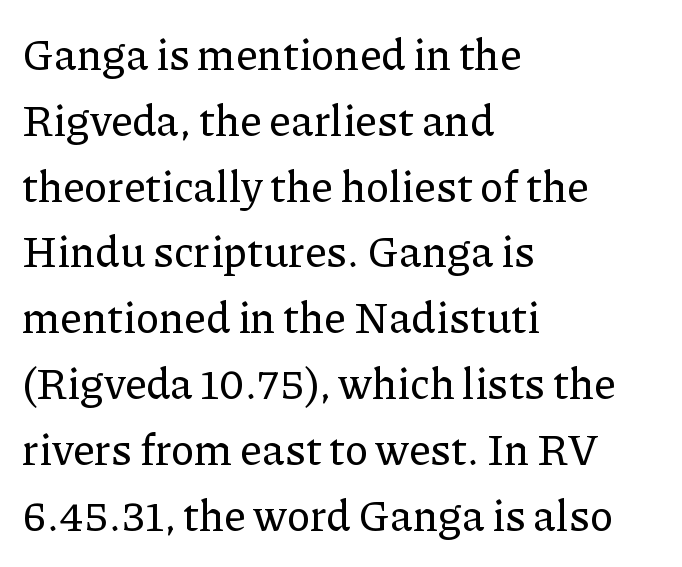
Underlining? Definitely not there. When letters stand straight like this, we call the style roman or upright. Visually the block forms a straight wall on the left and a jagged coastline on the right. Each word holds together tightly as a unit, with standard inter-letter gaps.
